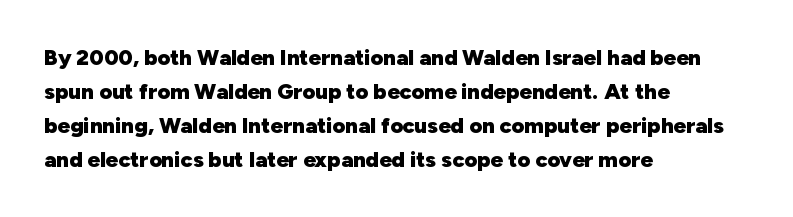
The lettering holds an erect, upright posture throughout. No word sits above an underline. Thick stems and heavy bowls — unmistakably bold. How are the letters spaced? Ordinarily, with no added tracking. Line beginnings align vertically; line endings do not.
